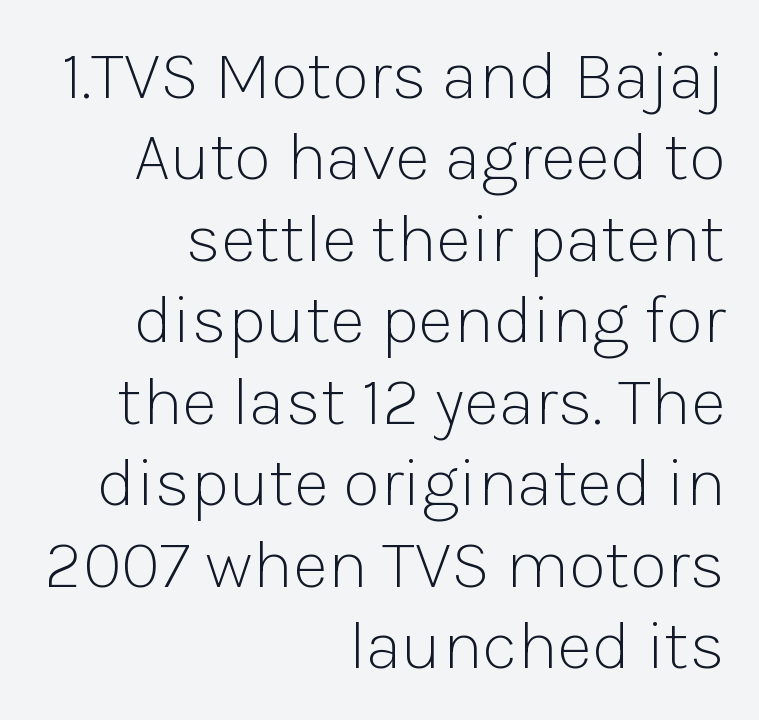
Grotesque or geometric, the face here clearly has no serifs. Honestly, the letter spacing is just normal — you wouldn't notice it. The lettering stays uniformly vertical, giving the passage a roman look. Here the designer chose a conventional face with non-uniform glyph widths.
